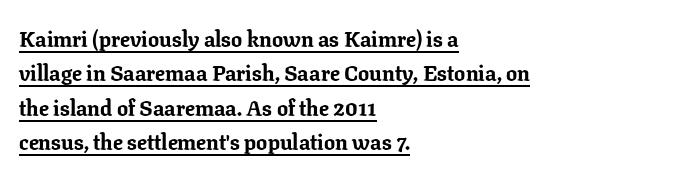
Caption: bold face, heavy strokes. You can tell it's not italic because the verticals are truly vertical. The rows are spaced the way most documents space them. This rendering leaves character spacing at its baseline value.
